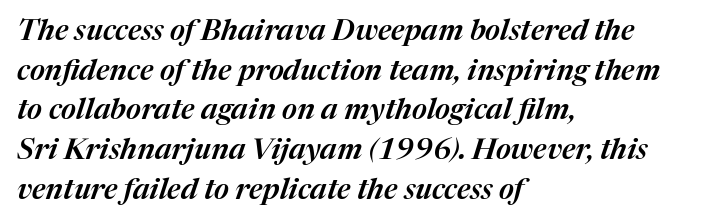
A bare baseline throughout the passage. The face used here is rendered with its standard letterfit. The rag falls on the right side of this text block. Posture: slanted. Vertically, the passage feels balanced, rows spaced as you'd expect.
